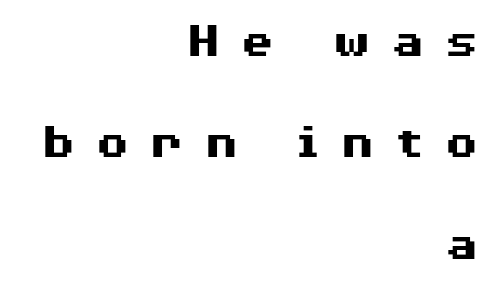
{"serif": "no", "italic": "no", "bold": "yes", "weight": "heavy", "width": "wide", "stroke_contrast": "medium", "x_height": "medium", "monospaced": "no", "underline": "no", "align": "right", "line_spacing": "loose", "line_spacing_ratio": 2.03, "letter_spacing": "wide", "letter_spacing_em": 0.39, "glyph_px": 50}
